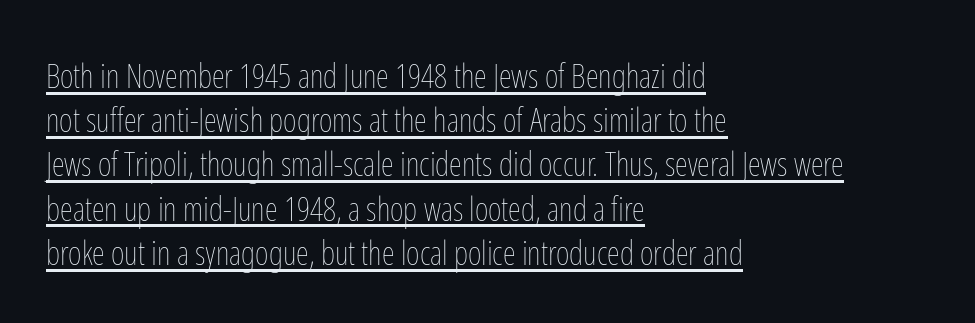
The image shows 33 px thin, condensed type, upright; set left-aligned, normal line spacing (1.34x), normal letter spacing, underlined; low stroke contrast and a medium x-height.
